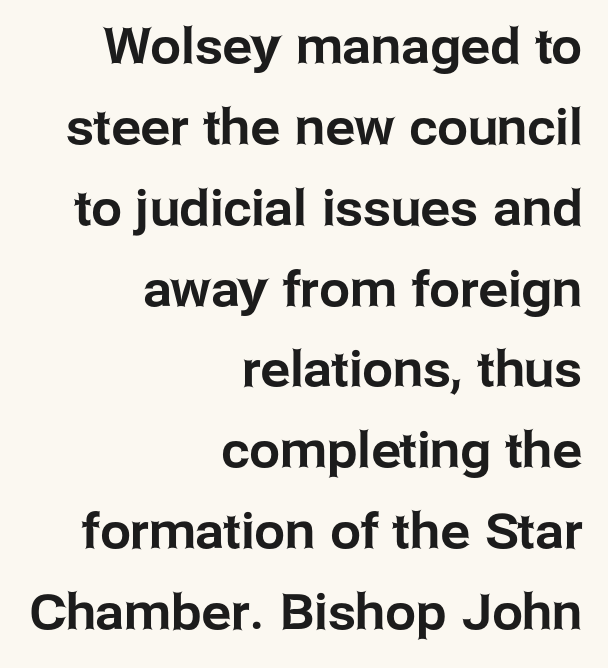
{"serif": "no", "italic": "no", "width": "normal", "stroke_contrast": "low", "x_height": "medium", "monospaced": "no", "underline": "no", "align": "right", "line_spacing": "normal", "line_spacing_ratio": 1.65, "letter_spacing": "normal", "letter_spacing_em": 0.0, "glyph_px": 49}
